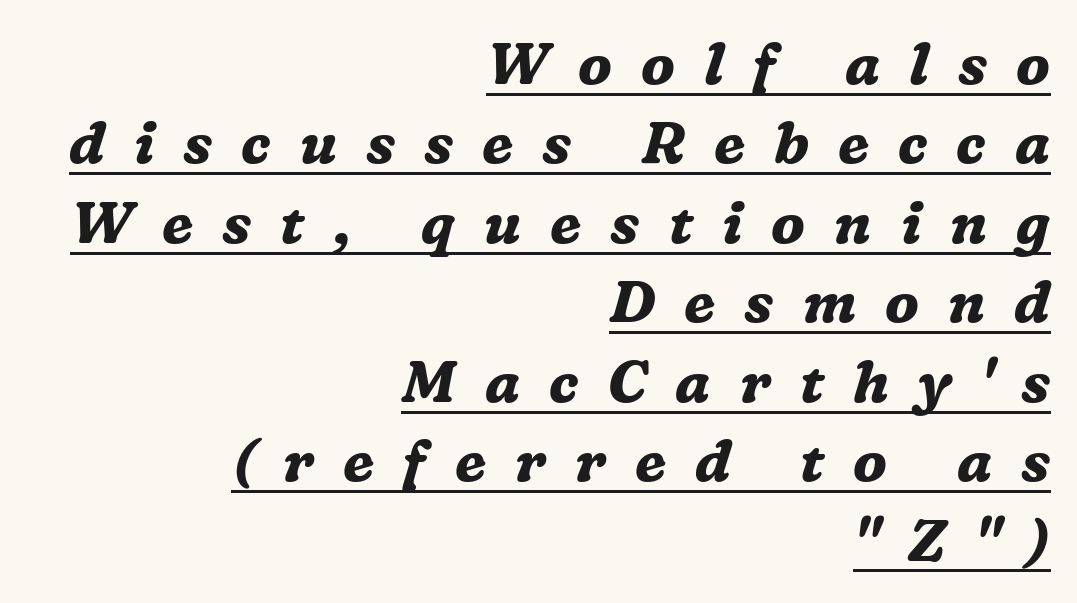
Q: Is the text bold? A: Yes.
Q: Is the text italic (slanted)? A: Yes, it leans right by about 16 degrees.
Q: Is the typeface a serif or a sans-serif typeface? A: Serif.
Q: Is the text underlined? A: Yes.
Q: How is the paragraph aligned? A: Right-aligned.
Q: Is the spacing between letters normal or unusually wide? A: Unusually wide.
Q: Is the spacing between lines tight, normal or loose? A: Normal.
Q: Width (condensed, normal, or wide)? A: Normal.
Q: Stroke contrast? A: Medium.
Q: x-height? A: Medium.
Q: Monospaced? A: No.
